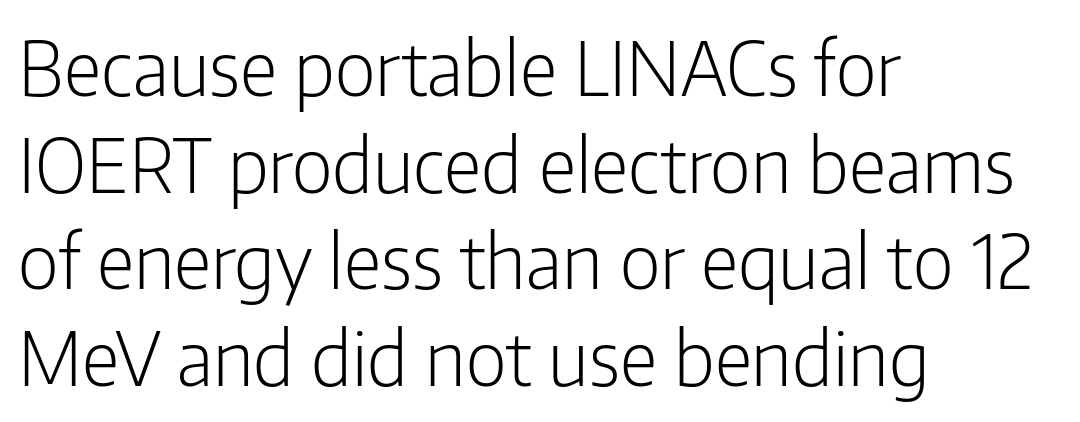
Q: Is the text bold? A: No.
Q: Is the text italic (slanted)? A: No, it is upright.
Q: Is the typeface a serif or a sans-serif typeface? A: Sans-serif.
Q: Is the text underlined? A: No.
Q: How is the paragraph aligned? A: Left-aligned.
Q: Is the spacing between letters normal or unusually wide? A: Normal.
Q: Is the spacing between lines tight, normal or loose? A: Normal.
Q: Width (condensed, normal, or wide)? A: Condensed.
Q: Stroke contrast? A: Low.
Q: x-height? A: Medium.
Q: Monospaced? A: No.
